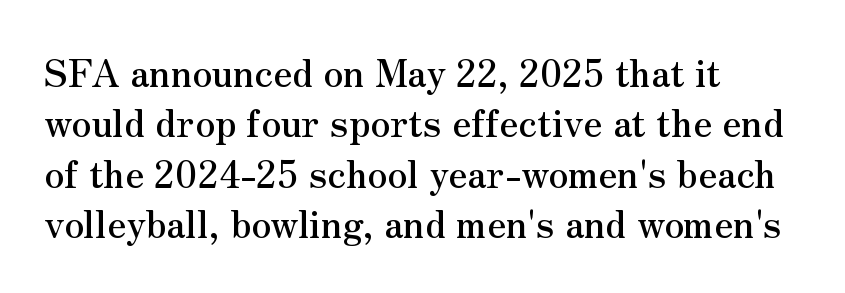
The image shows 37 px serif type, upright; set left-aligned, normal line spacing (1.36x), normal letter spacing, not underlined; medium stroke contrast and a small x-height.
